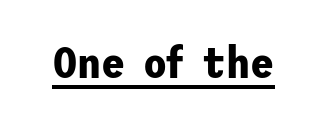
The image shows 44 px bold sans-serif type, upright; set normal letter spacing, underlined; low stroke contrast and a medium x-height.
